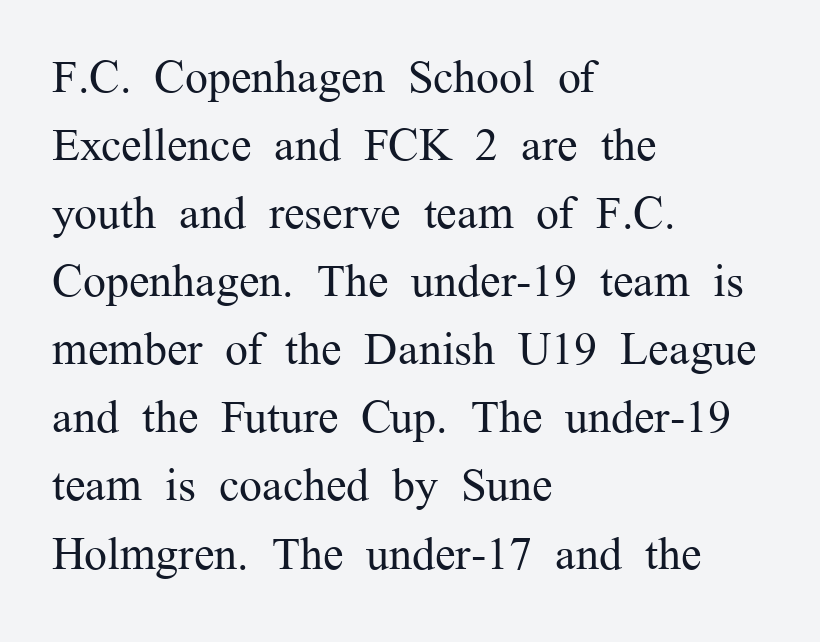
{"serif": "yes", "italic": "no", "bold": "no", "weight": "regular", "width": "normal", "stroke_contrast": "medium", "x_height": "medium", "monospaced": "no", "underline": "no", "align": "left", "line_spacing": "normal", "line_spacing_ratio": 1.48, "letter_spacing": "normal", "letter_spacing_em": 0.0, "glyph_px": 46}
